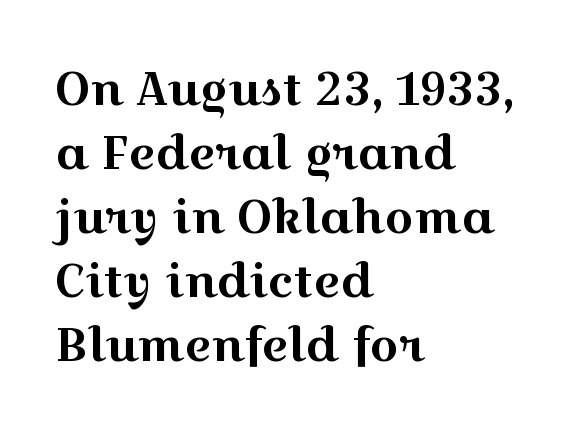
{"serif": "yes", "italic": "no", "width": "wide", "x_height": "medium", "monospaced": "no", "underline": "no", "align": "left", "line_spacing": "normal", "line_spacing_ratio": 1.39, "letter_spacing": "normal", "letter_spacing_em": 0.0, "glyph_px": 46}
